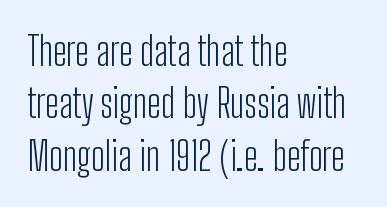
The image shows 39 px light, condensed sans-serif type, upright; set left-aligned, normal line spacing (1.34x), normal letter spacing, not underlined; low stroke contrast and a medium x-height.
